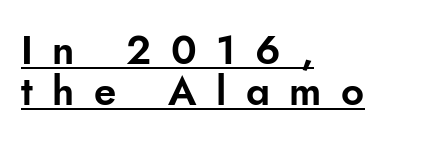
The image shows 40 px sans-serif type, upright; set left-aligned, tight line spacing (1.02x), unusually wide letter spacing (+0.49 em), underlined; low stroke contrast and a small x-height.
